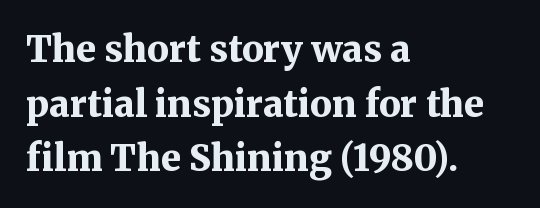
These lines sit exactly where default settings would place them. If you drew a line through each stem, it would be perfectly vertical. Varying glyph widths throughout — classic text-font behaviour. A student would call this left alignment; a typographer would say flush left, rag right. How heavy is the stroke? Heavy — this is a bold. The face used here is rendered with its standard letterfit.
